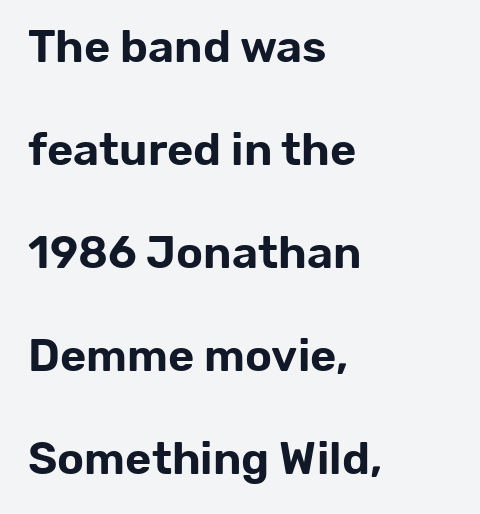
Q: Is the text italic (slanted)? A: No, it is upright.
Q: Is the typeface a serif or a sans-serif typeface? A: Sans-serif.
Q: Is the text underlined? A: No.
Q: How is the paragraph aligned? A: Left-aligned.
Q: Is the spacing between letters normal or unusually wide? A: Normal.
Q: Is the spacing between lines tight, normal or loose? A: Loose.
Q: Width (condensed, normal, or wide)? A: Normal.
Q: Stroke contrast? A: Low.
Q: x-height? A: Medium.
Q: Monospaced? A: No.
